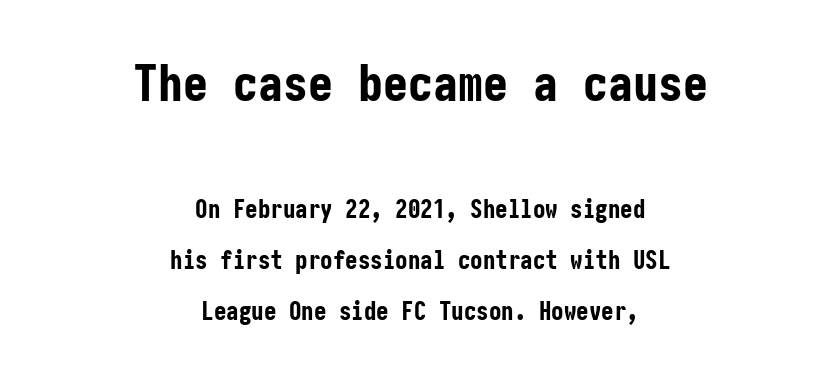
The image shows 50 px bold, condensed sans-serif type, upright; set centered, loose line spacing (2.03x), normal letter spacing, not underlined; the first (top) block is 2.0x larger; low stroke contrast and a medium x-height.
